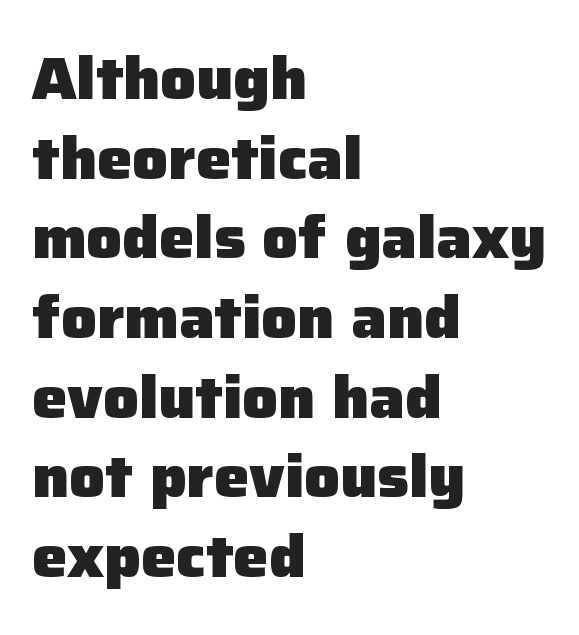
The passage shown is typed in a proportional face where columns would drift. The letters sit at their default tracking, neither squeezed nor spread. One-word summary of the alignment: left. On the weight axis this lands at bold, roughly 700. Regarding leading, the lines here are spaced in the standard way. A clean baseline with only descenders dipping below it.
